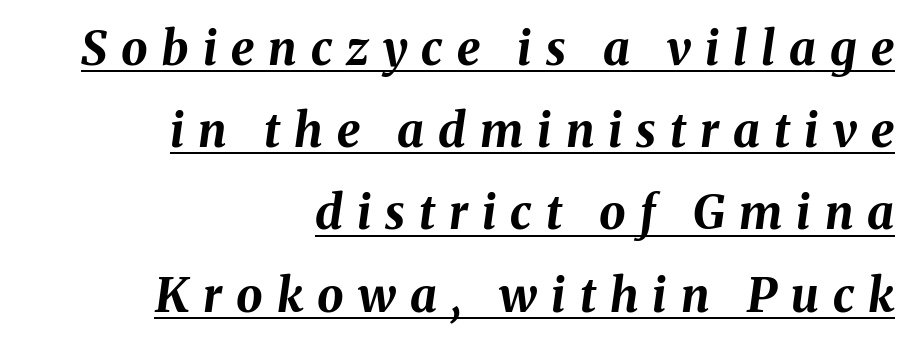
Inter-character spacing is expanded well beyond the font's built-in metrics. Every row of glyphs terminates at an identical x-position on the right. The specimen includes a rule beneath the text block's lines. This is heavy type, rendered in bold.
